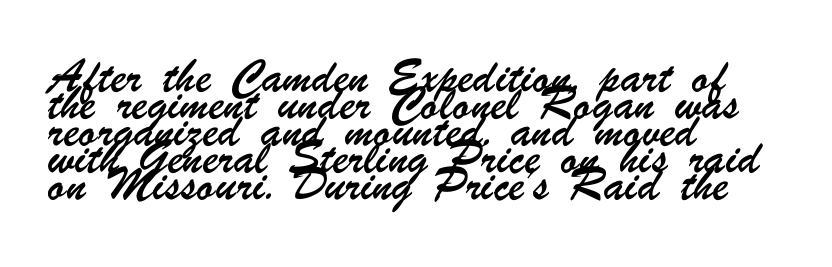
The image shows 21 px text type; set left-aligned, normal line spacing (1.29x), normal letter spacing, not underlined.
